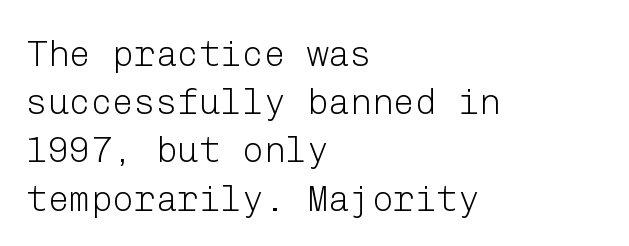
The image shows 36 px light sans-serif type, upright; set left-aligned, normal line spacing (1.34x), normal letter spacing, not underlined; low stroke contrast and a medium x-height.
